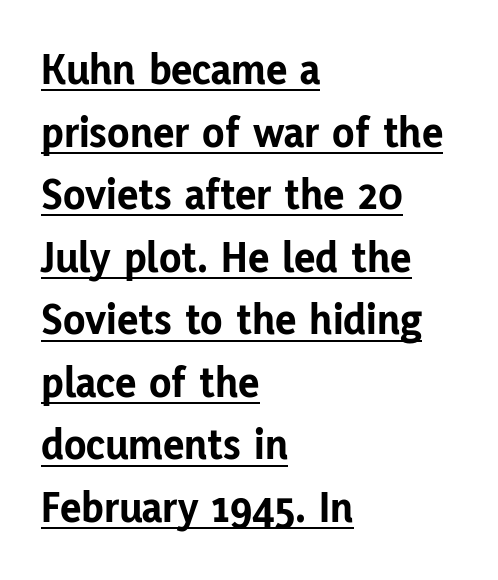
{"serif": "no", "italic": "no", "bold": "yes", "weight": "bold", "width": "normal", "stroke_contrast": "low", "x_height": "medium", "monospaced": "no", "underline": "yes", "align": "left", "line_spacing": "normal", "line_spacing_ratio": 1.39, "letter_spacing": "normal", "letter_spacing_em": 0.0, "glyph_px": 45}
